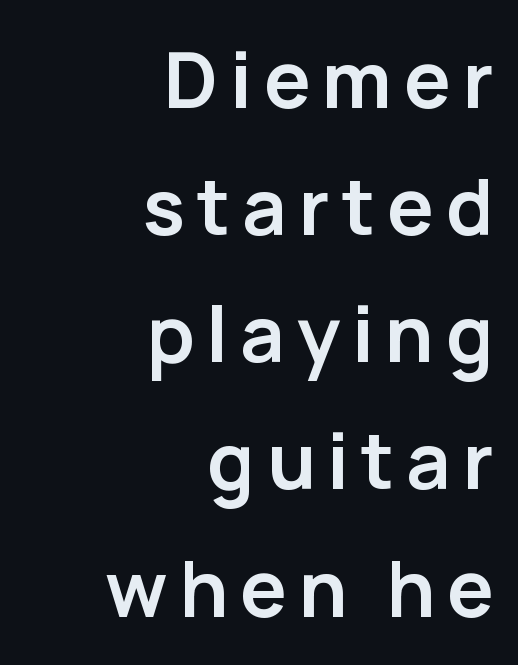
The image shows 78 px semibold sans-serif type, upright; set right-aligned, normal line spacing (1.63x), not underlined; low stroke contrast and a medium x-height.
